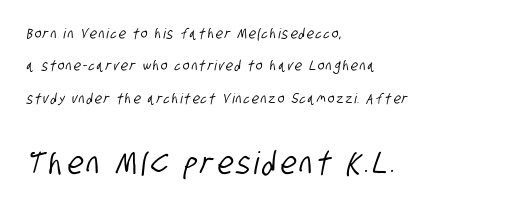
The passage shown is not underscored anywhere. Leftover space on each line is placed entirely after the last word. Two sizes are in play, and the larger belongs to the second block. Whoever set this chose breathing room over compactness in the vertical rhythm. Varying glyph widths throughout — classic text-font behaviour.
